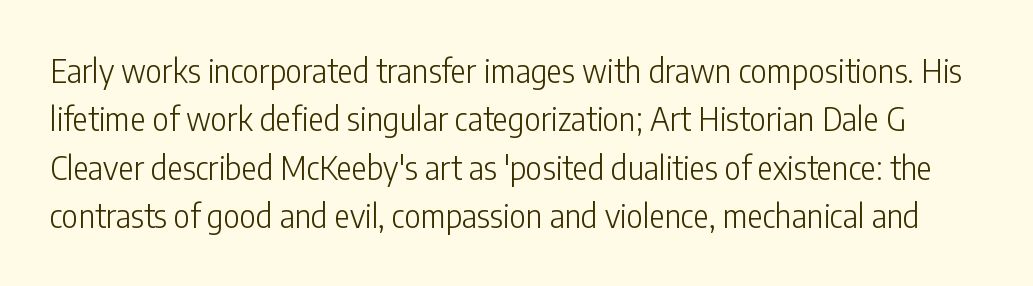
Q: Is the text bold? A: No.
Q: Is the text italic (slanted)? A: No, it is upright.
Q: Is the typeface a serif or a sans-serif typeface? A: Sans-serif.
Q: Is the text underlined? A: No.
Q: Is the spacing between letters normal or unusually wide? A: Normal.
Q: Is the spacing between lines tight, normal or loose? A: Normal.
Q: Width (condensed, normal, or wide)? A: Condensed.
Q: Stroke contrast? A: Low.
Q: x-height? A: Medium.
Q: Monospaced? A: No.
